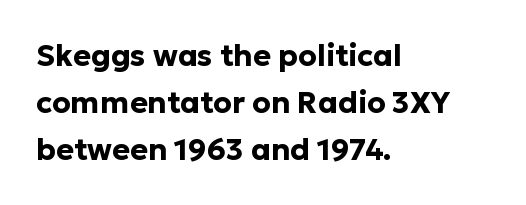
The image shows 30 px bold sans-serif type, upright; set left-aligned, normal line spacing (1.56x), normal letter spacing, not underlined; low stroke contrast and a medium x-height.
